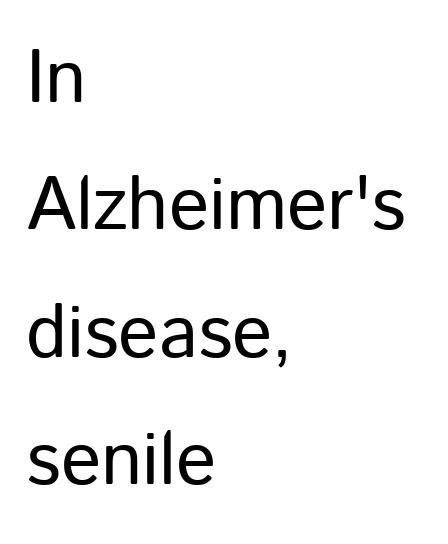
{"serif": "no", "italic": "no", "bold": "no", "weight": "regular", "width": "normal", "stroke_contrast": "low", "x_height": "medium", "monospaced": "no", "underline": "no", "align": "left", "line_spacing": "normal", "line_spacing_ratio": 1.7, "letter_spacing": "normal", "letter_spacing_em": 0.0, "glyph_px": 75}
